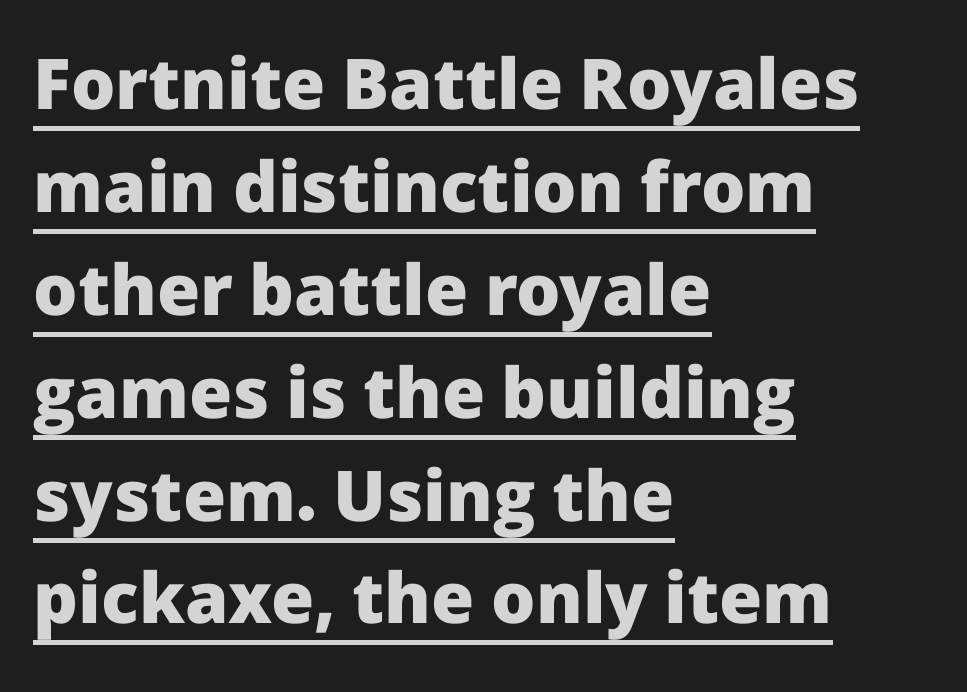
{"serif": "no", "italic": "no", "bold": "yes", "weight": "heavy", "width": "normal", "stroke_contrast": "low", "x_height": "medium", "monospaced": "no", "underline": "yes", "align": "left", "line_spacing": "normal", "line_spacing_ratio": 1.47, "letter_spacing": "normal", "letter_spacing_em": 0.0, "glyph_px": 70}
